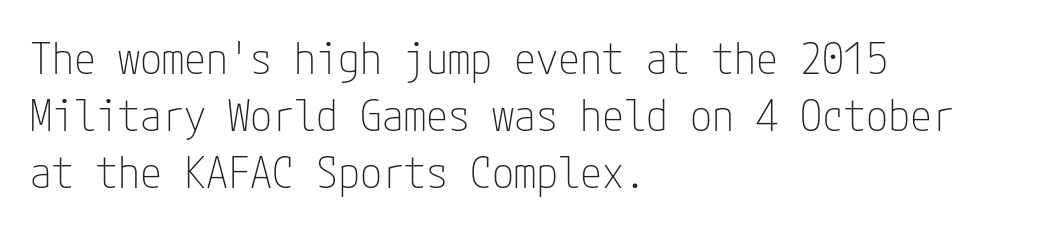
Q: Is the text bold? A: No.
Q: Is the text italic (slanted)? A: No, it is upright.
Q: Is the typeface a serif or a sans-serif typeface? A: Sans-serif.
Q: Is the text underlined? A: No.
Q: How is the paragraph aligned? A: Left-aligned.
Q: Is the spacing between letters normal or unusually wide? A: Normal.
Q: Is the spacing between lines tight, normal or loose? A: Normal.
Q: Width (condensed, normal, or wide)? A: Condensed.
Q: Stroke contrast? A: Low.
Q: x-height? A: Medium.
